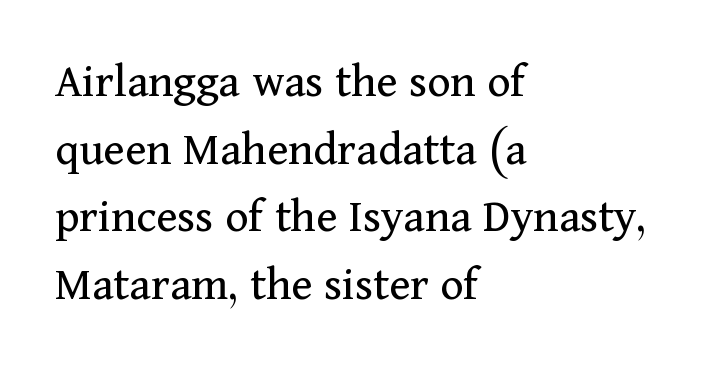
Observe the ordinary spacing: letters are neighbours, not strangers. Check the space under the baseline: it is left empty. Horizontal bands of white between lines are of average thickness. Examine the stroke ends and you'll spot serifs. Heaviness? Minimal to ordinary, like unemphasized prose.
